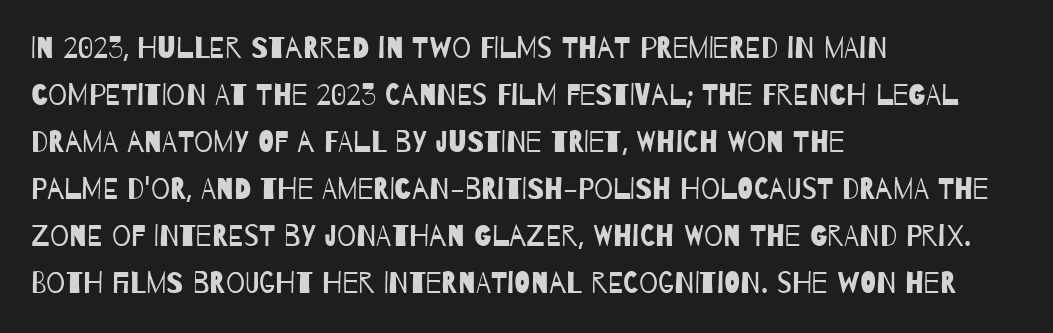
The image shows 30 px regular-weight, condensed sans-serif type; set left-aligned, normal line spacing (1.57x), normal letter spacing, not underlined; low stroke contrast and a large x-height.
